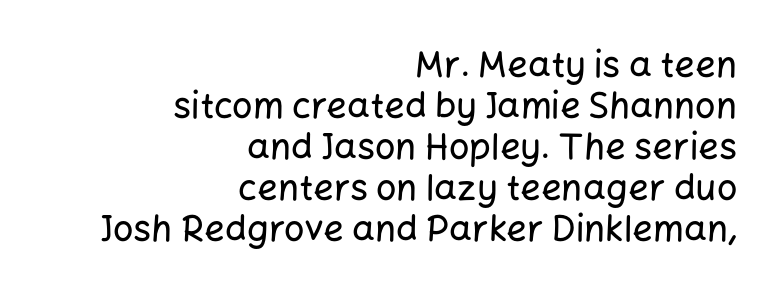
{"serif": "no", "italic": "no", "width": "normal", "stroke_contrast": "low", "x_height": "medium", "monospaced": "no", "underline": "no", "align": "right", "line_spacing": "tight", "line_spacing_ratio": 1.14, "letter_spacing": "normal", "letter_spacing_em": 0.0, "glyph_px": 36}
